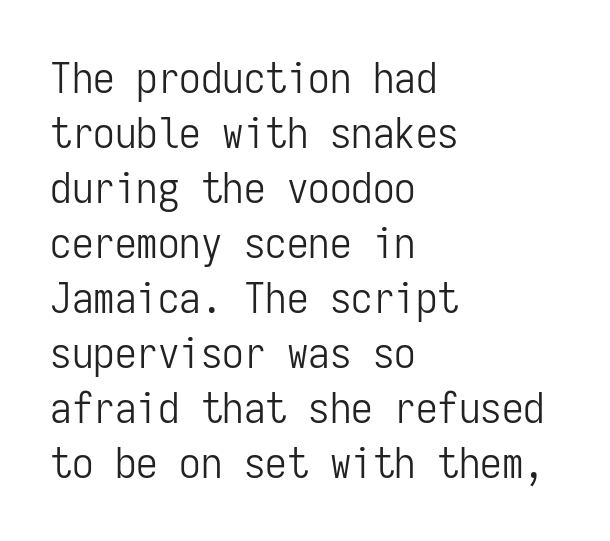
The typesetter chose a ragged-right arrangement here. The face used here is monospaced, like something from a code editor. The glyphs are unaccompanied by any horizontal stroke below them. Posture: upright roman. Line spacing here is normal.
